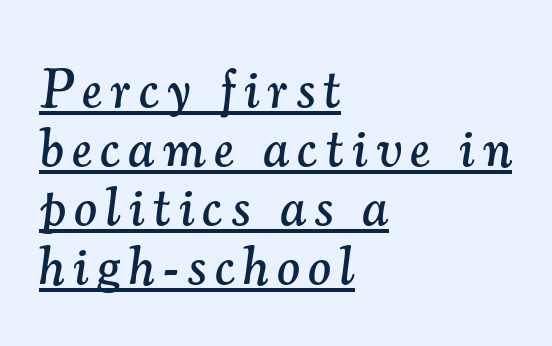
{"serif": "yes", "italic": "yes", "lean": "right", "slant_degrees": 7, "width": "normal", "stroke_contrast": "medium", "x_height": "small", "monospaced": "no", "underline": "yes", "align": "left", "line_spacing": "tight", "line_spacing_ratio": 1.09, "glyph_px": 54}
